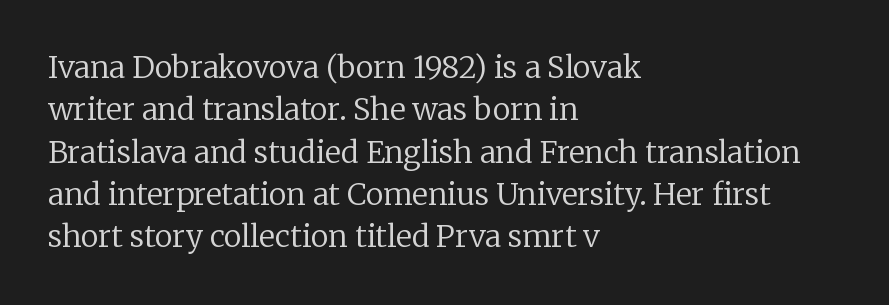
Counters stay open thanks to moderate or lighter strokes. Interline gaps are of average width in this sample. Glyph-to-glyph distance matches everyday printed text. Clear beneath every line of the passage. Is this a sans? No — the strokes have serifs.
